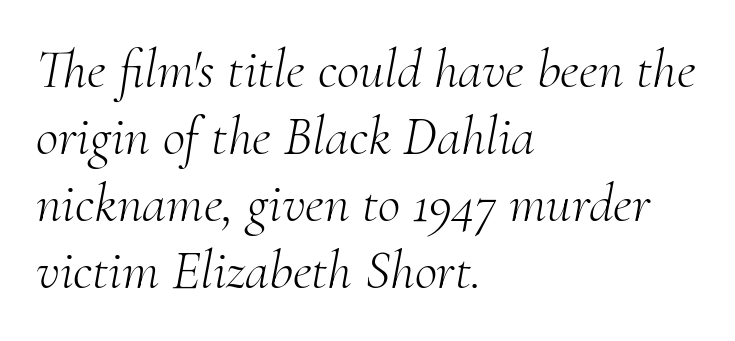
The image shows 55 px light serif type, italic (leaning right); set left-aligned, line spacing 1.22x, normal letter spacing, not underlined; medium stroke contrast and a small x-height.
